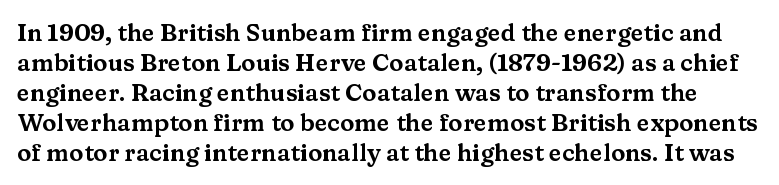
The image shows 24 px text type, upright; set normal line spacing (1.25x), normal letter spacing, not underlined.
